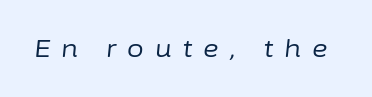
The image shows 24 px text type, italic (leaning right); set unusually wide letter spacing (+0.46 em), not underlined.
